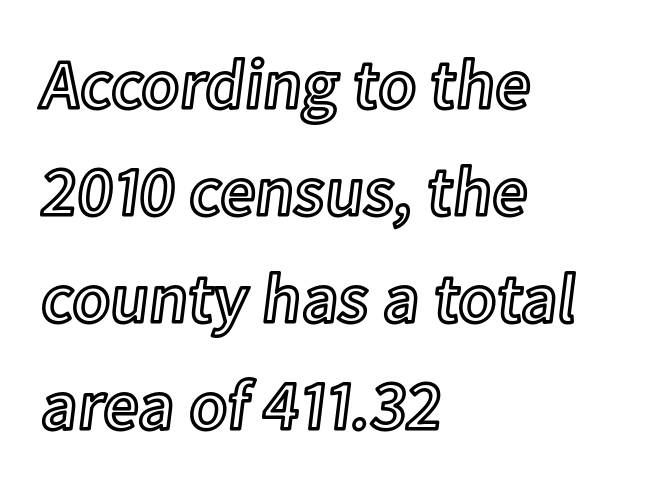
The image shows 70 px text type; set left-aligned, normal line spacing (1.53x), normal letter spacing, not underlined; a medium x-height.
